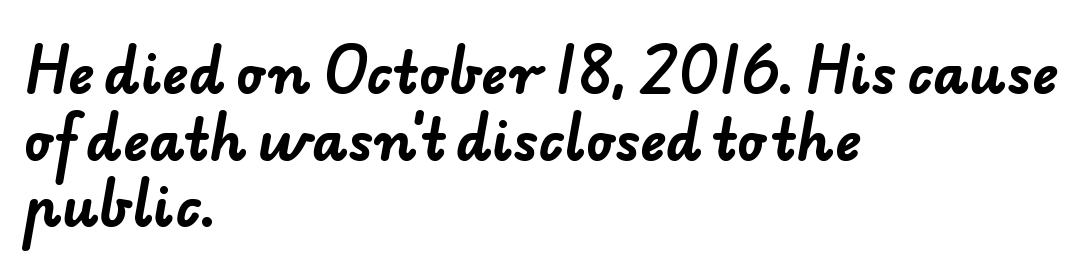
Note: no serifs on the glyphs. This sample uses plain, unmodified letter spacing. The passage shown is not underscored anywhere. Where is the straight margin? On the left.
